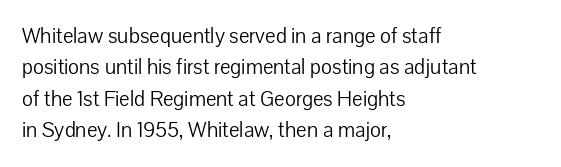
Q: Is the text bold? A: No.
Q: Is the text italic (slanted)? A: No, it is upright.
Q: Is the text underlined? A: No.
Q: How is the paragraph aligned? A: Left-aligned.
Q: Is the spacing between letters normal or unusually wide? A: Normal.
Q: Is the spacing between lines tight, normal or loose? A: Normal.
